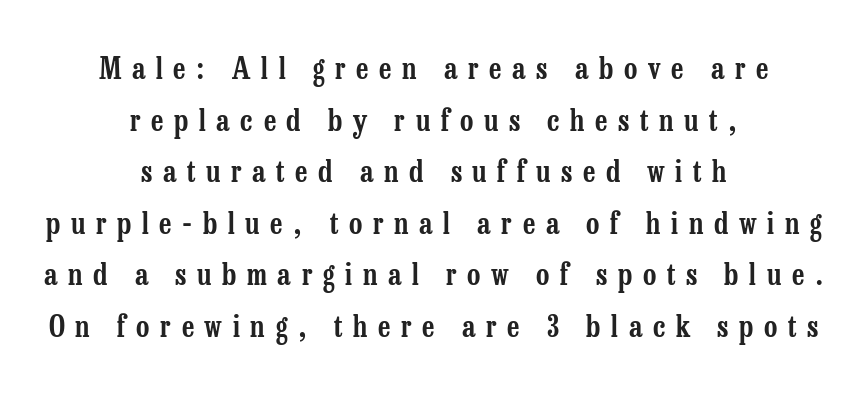
{"serif": "yes", "italic": "no", "width": "condensed", "stroke_contrast": "low", "x_height": "medium", "monospaced": "no", "underline": "no", "align": "center", "line_spacing_ratio": 1.78, "letter_spacing": "wide", "letter_spacing_em": 0.37, "glyph_px": 29}
